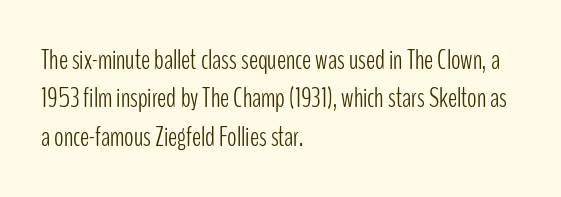
The image shows 28 px light, condensed sans-serif type, upright; set left-aligned, normal line spacing (1.37x), normal letter spacing, not underlined; low stroke contrast and a medium x-height.
